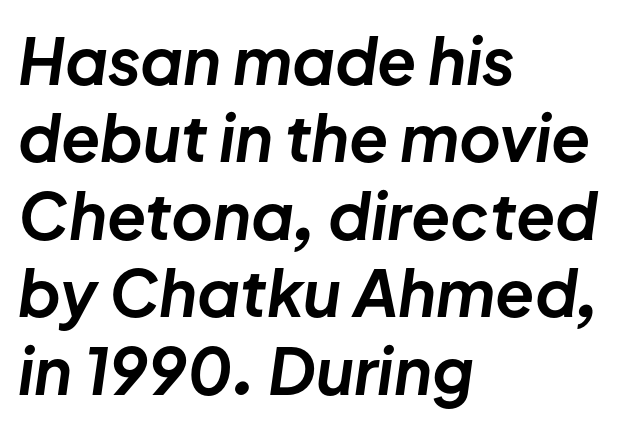
{"italic": "yes", "lean": "right", "slant_degrees": 8, "bold": "yes", "weight": "bold", "width": "normal", "stroke_contrast": "low", "x_height": "medium", "monospaced": "no", "underline": "no", "align": "left", "line_spacing_ratio": 1.21, "letter_spacing": "normal", "letter_spacing_em": 0.0, "glyph_px": 64}
